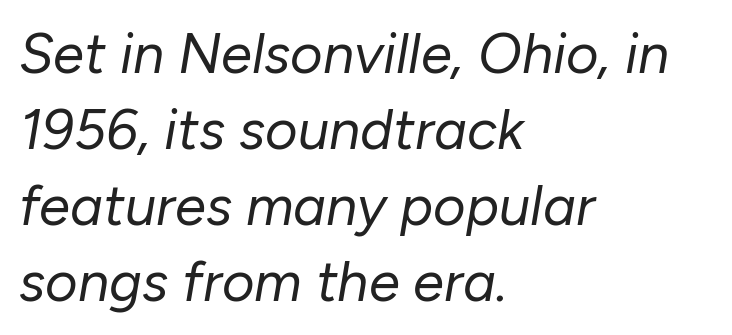
The vertical gap from one line to the next is medium. Character widths vary here, with narrow letters taking less room than wide ones. A light-to-regular cut is what we see here. When letters slant like this, we call the style italic.
